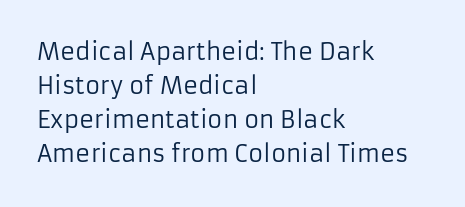
The image shows 23 px text type, upright; set left-aligned, normal line spacing (1.48x), normal letter spacing, not underlined.
